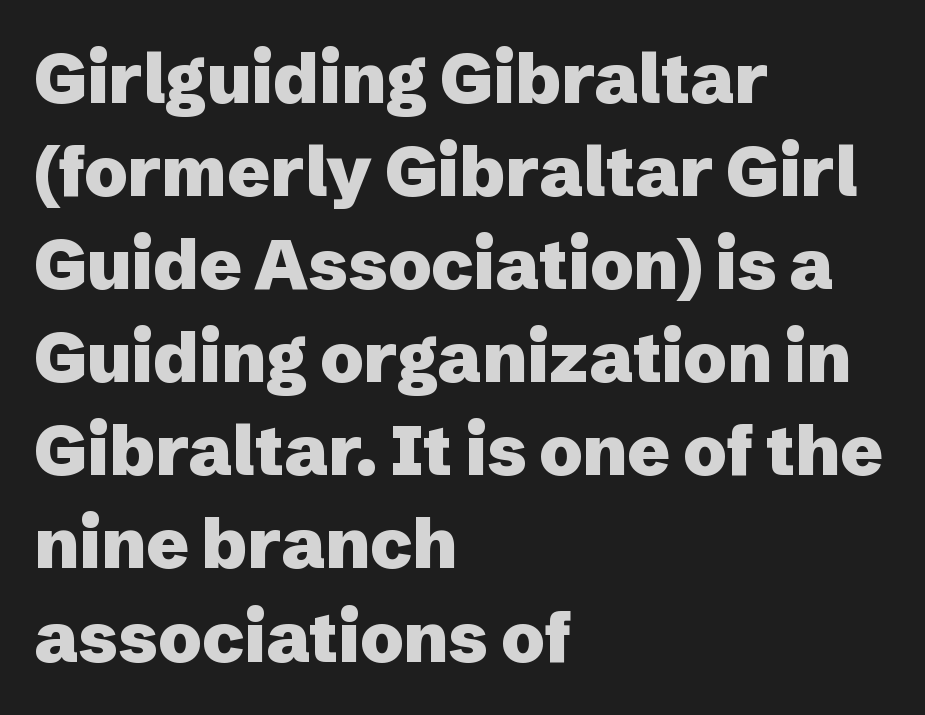
The image shows 70 px heavy sans-serif type, upright; set left-aligned, normal line spacing (1.33x), normal letter spacing, not underlined; low stroke contrast and a medium x-height.
